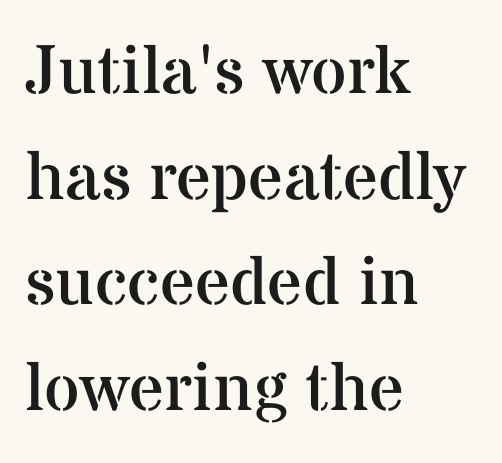
The letters advance in unequal steps, a hallmark of proportional type. The glyphs are unaccompanied by any horizontal stroke below them. What kind of face is this? One with serifs. Is there any slant? The stems are plumb.
